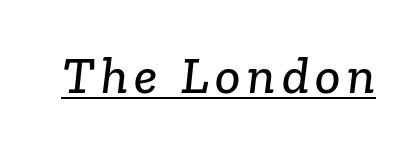
The image shows 53 px serif type; set underlined; low stroke contrast and a medium x-height.
